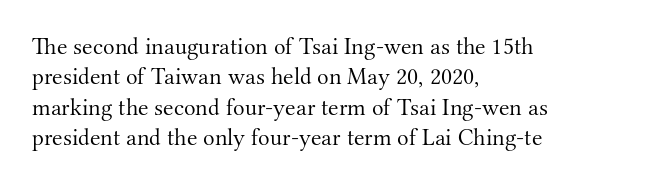
The type sits square on the baseline with zero lean. Only glyphs here, with clear space below each row. This sample is left-justified, so line endings fall wherever the words run out. Nothing unusual about the tracking: characters are spaced as the font intends. No extra ink here — the face is not bold.
